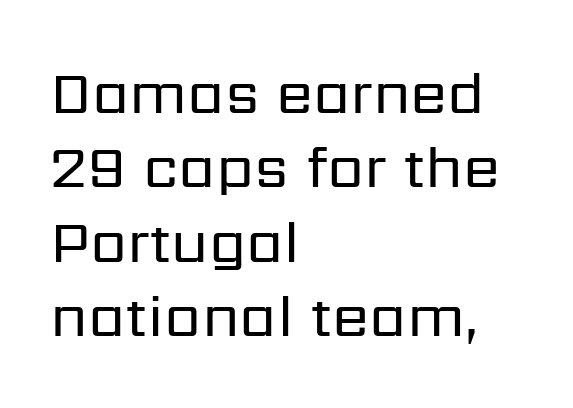
The image shows 60 px regular-weight sans-serif type, upright; set left-aligned, line spacing 1.24x, normal letter spacing, not underlined; low stroke contrast and a medium x-height.
